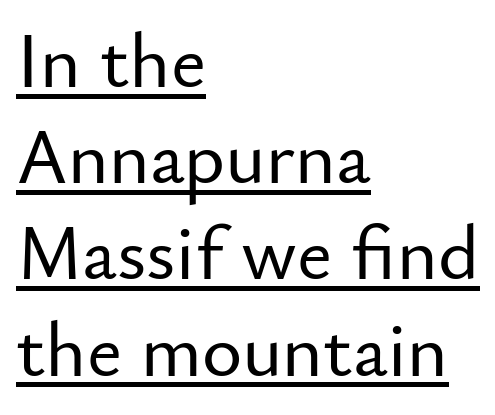
{"serif": "no", "italic": "no", "width": "normal", "stroke_contrast": "low", "x_height": "small", "monospaced": "no", "underline": "yes", "align": "left", "line_spacing": "normal", "line_spacing_ratio": 1.25, "letter_spacing": "normal", "letter_spacing_em": 0.0, "glyph_px": 77}
